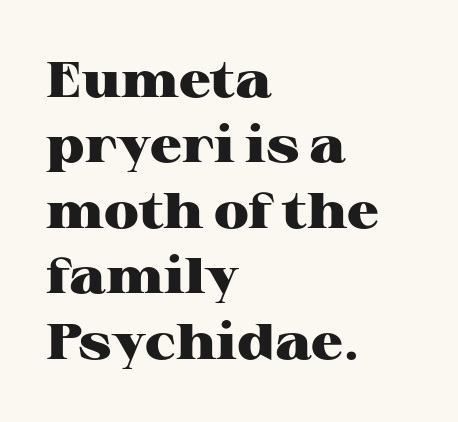
{"serif": "yes", "italic": "no", "bold": "yes", "weight": "heavy", "width": "wide", "stroke_contrast": "high", "x_height": "medium", "monospaced": "no", "underline": "no", "align": "left", "line_spacing": "normal", "line_spacing_ratio": 1.31, "letter_spacing": "normal", "letter_spacing_em": 0.0, "glyph_px": 50}
